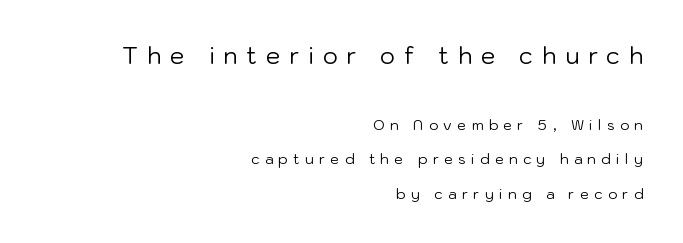
{"italic": "no", "bold": "no", "underline": "no", "align": "right", "line_spacing": "loose", "line_spacing_ratio": 2.46, "letter_spacing": "wide", "letter_spacing_em": 0.39, "larger_block": "first", "size_ratio": 1.64, "glyph_px": 23}
